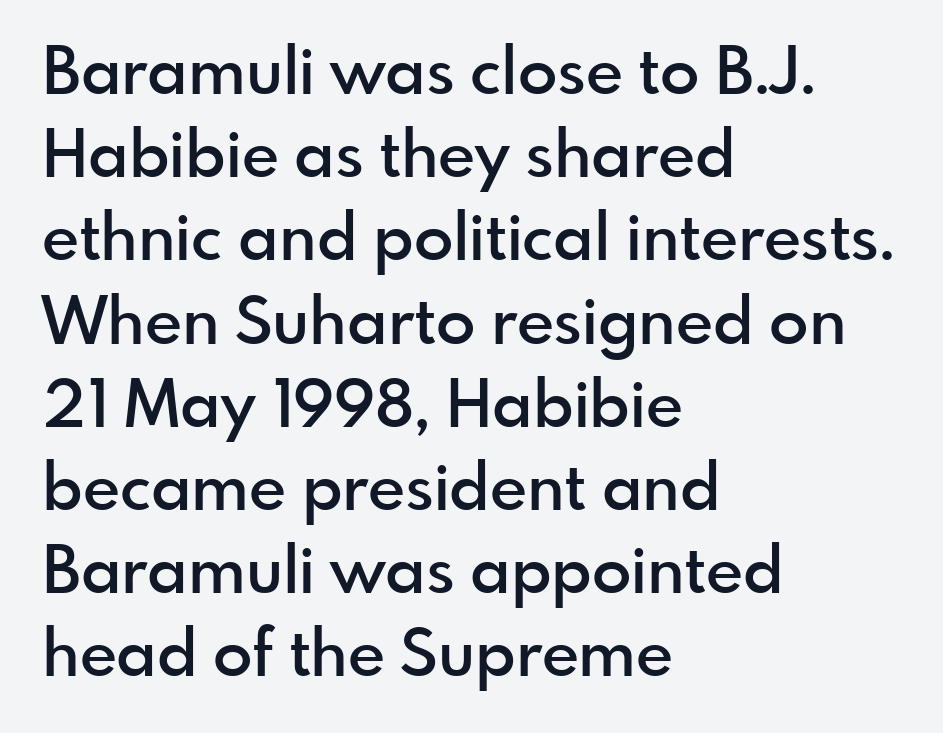
The image shows 65 px semibold sans-serif type, upright; set left-aligned, normal line spacing (1.28x), normal letter spacing, not underlined; a small x-height.
